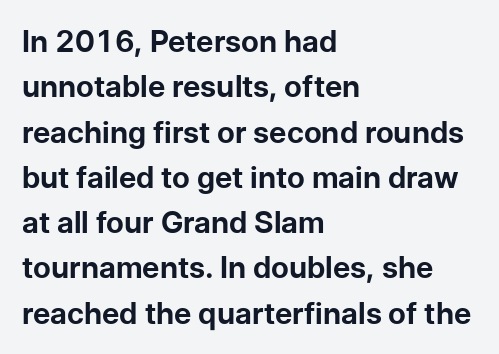
Here the glyphs are tracked normally, forming tight word shapes. Which margin do the lines hug? The left one — the right edge is uneven. Is the type bold? Yes — the strokes are clearly thick and heavy. Horizontal bands of white between lines are of average thickness.
